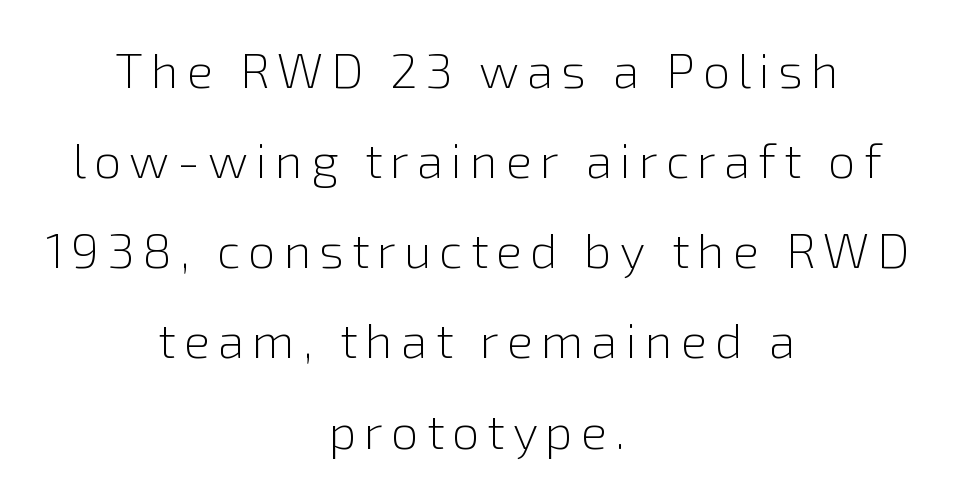
Q: Is the text bold? A: No.
Q: Is the text italic (slanted)? A: No, it is upright.
Q: Is the typeface a serif or a sans-serif typeface? A: Sans-serif.
Q: Is the text underlined? A: No.
Q: How is the paragraph aligned? A: Centered.
Q: Width (condensed, normal, or wide)? A: Normal.
Q: Stroke contrast? A: Low.
Q: x-height? A: Medium.
Q: Monospaced? A: No.
